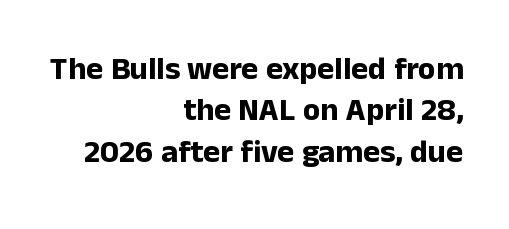
These words are printed bold, with thick strokes throughout. Inter-character spacing is left at the font's built-in metrics. Honestly, the row spacing looks completely unremarkable. Lines of text with bare space underneath.
